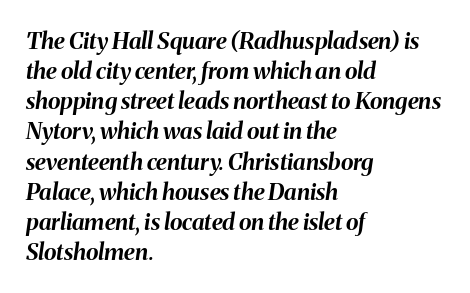
The paragraph shown leans on its left margin. If you drew a line through each stem, it would be angled. The letters are bold, with thick, heavy strokes. Nobody drew a line under any word here. Notice how descenders clear the ascenders below comfortably — that's standard leading. Default kerning and tracking; the words read as compact shapes.
